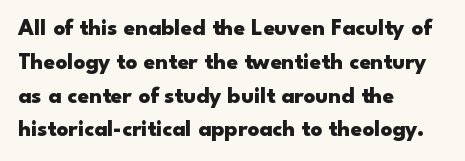
Bold? Absolutely — the strokes are thick and heavy. The setting favours the left margin, as ordinary paragraphs usually do. The font's upright variant was chosen for this text. A bare baseline throughout the passage. Vertical spacing — default.
